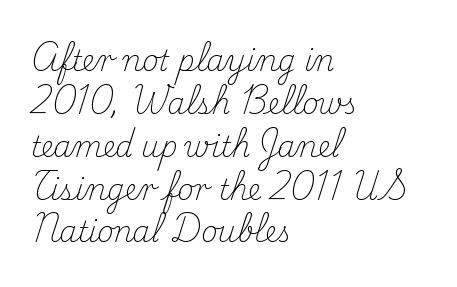
Q: Is the text bold? A: No.
Q: Is the text italic (slanted)? A: Yes.
Q: Is the typeface a serif or a sans-serif typeface? A: Serif.
Q: Is the text underlined? A: No.
Q: How is the paragraph aligned? A: Left-aligned.
Q: Is the spacing between letters normal or unusually wide? A: Normal.
Q: Is the spacing between lines tight, normal or loose? A: Normal.
Q: Width (condensed, normal, or wide)? A: Normal.
Q: Stroke contrast? A: Medium.
Q: x-height? A: Small.
Q: Monospaced? A: No.
